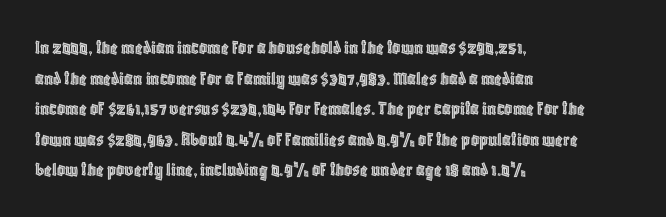
Posture: upright roman. Where is the straight margin? On the left. The passage shown stacks its lines at a standard gap. The passage shown is not underscored anywhere. The tracking reads as untouched default to a designer's eye.
